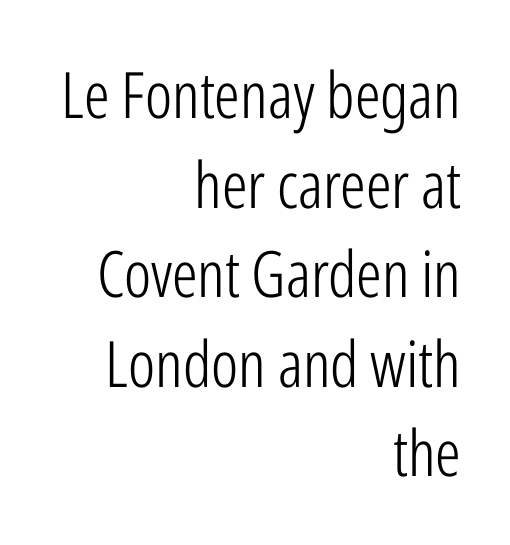
The image shows 64 px light, condensed sans-serif type, upright; set right-aligned, normal line spacing (1.4x), normal letter spacing, not underlined; low stroke contrast and a medium x-height.
